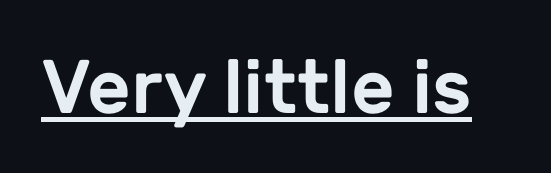
Q: Is the text italic (slanted)? A: No, it is upright.
Q: Is the typeface a serif or a sans-serif typeface? A: Sans-serif.
Q: Is the text underlined? A: Yes.
Q: Is the spacing between letters normal or unusually wide? A: Normal.
Q: Width (condensed, normal, or wide)? A: Normal.
Q: Stroke contrast? A: Low.
Q: x-height? A: Medium.
Q: Monospaced? A: No.
